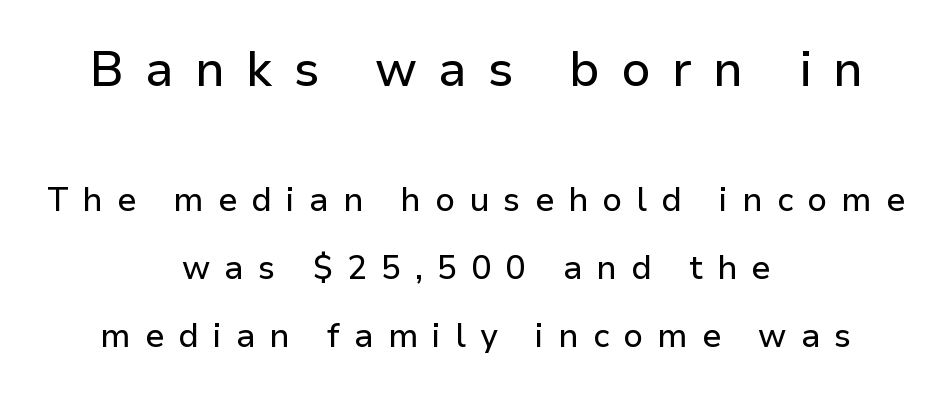
Between one letter and the next there's a generous, obvious gap. This is the regular roman posture of the typeface. Looks like regular typesetting: each glyph gets only the width it needs. What's the leading like? Stretched, with rows far apart. Typeset on center — no edge is straight. Is the lower block the larger one? No — the upper block carries the bigger type.
